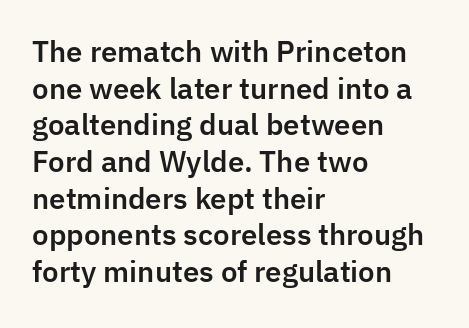
The image shows 28 px sans-serif type, upright; set left-aligned, normal line spacing (1.31x), normal letter spacing, not underlined; low stroke contrast and a medium x-height.
